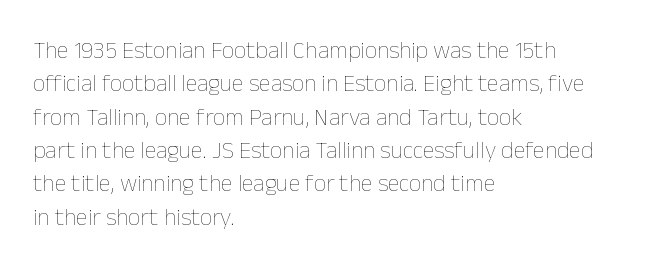
Q: Is the text bold? A: No.
Q: Is the text italic (slanted)? A: No, it is upright.
Q: Is the text underlined? A: No.
Q: How is the paragraph aligned? A: Left-aligned.
Q: Is the spacing between letters normal or unusually wide? A: Normal.
Q: Is the spacing between lines tight, normal or loose? A: Normal.
